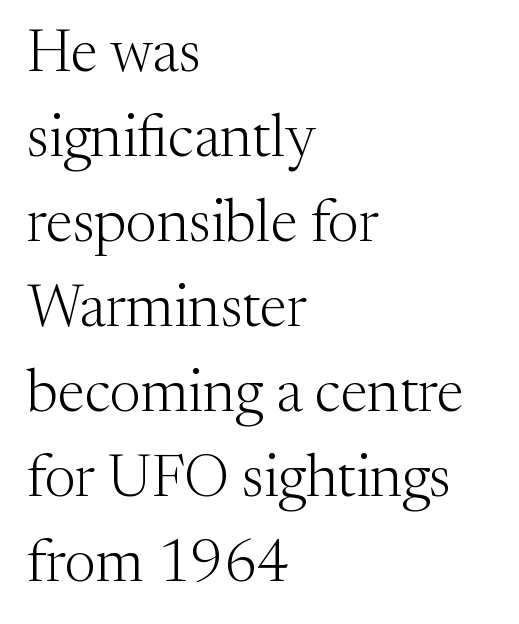
The image shows 59 px light serif type, upright; set left-aligned, normal line spacing (1.44x), normal letter spacing, not underlined; medium stroke contrast and a medium x-height.
